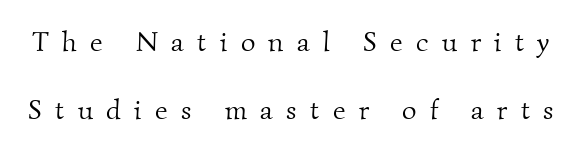
Q: Is the text bold? A: No.
Q: Is the typeface a serif or a sans-serif typeface? A: Serif.
Q: Is the text underlined? A: No.
Q: Is the spacing between letters normal or unusually wide? A: Unusually wide.
Q: Is the spacing between lines tight, normal or loose? A: Loose.
Q: Width (condensed, normal, or wide)? A: Normal.
Q: Stroke contrast? A: Medium.
Q: x-height? A: Small.
Q: Monospaced? A: No.
